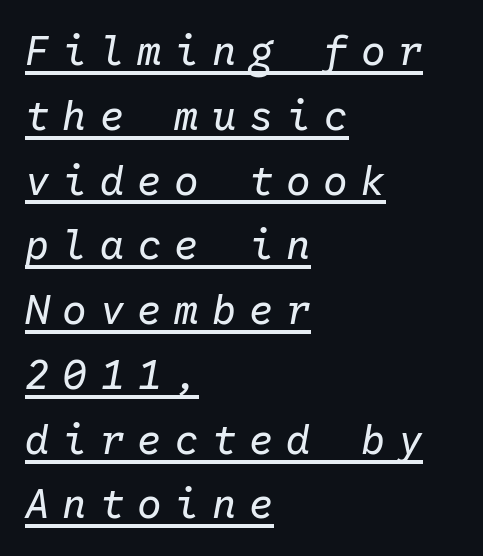
Whoever set this chose a conventional vertical rhythm. Students, note that the glyphs here are deliberately spaced far apart. Reading down the block, your eye returns to a fixed left position each line. Italic: yes, the glyphs are oblique.
